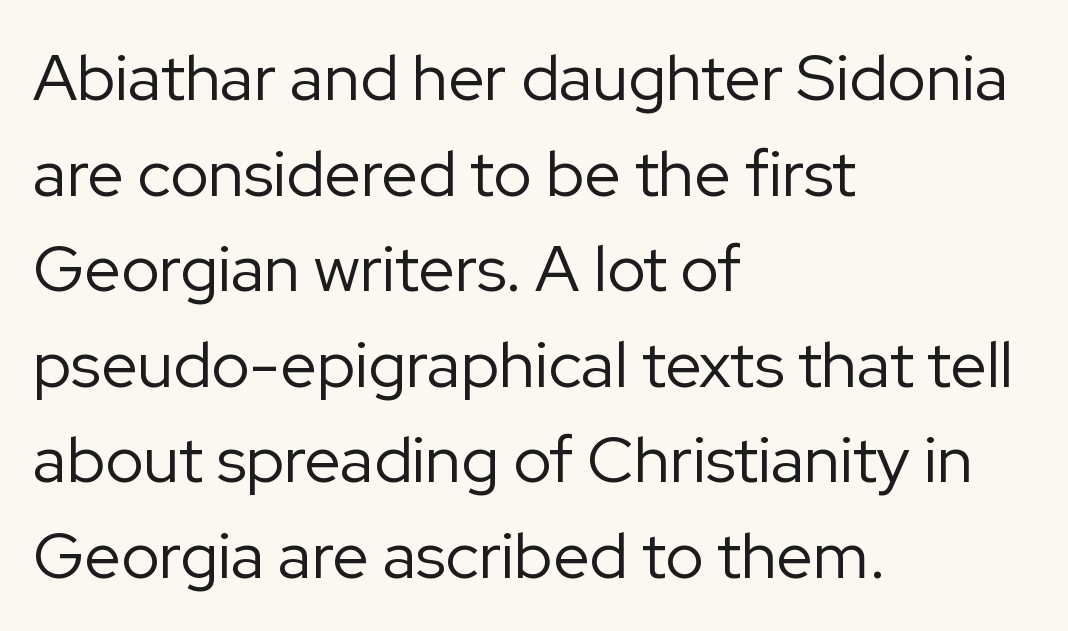
The image shows 65 px regular-weight sans-serif type, upright; set left-aligned, normal line spacing (1.47x), normal letter spacing, not underlined; low stroke contrast and a medium x-height.
